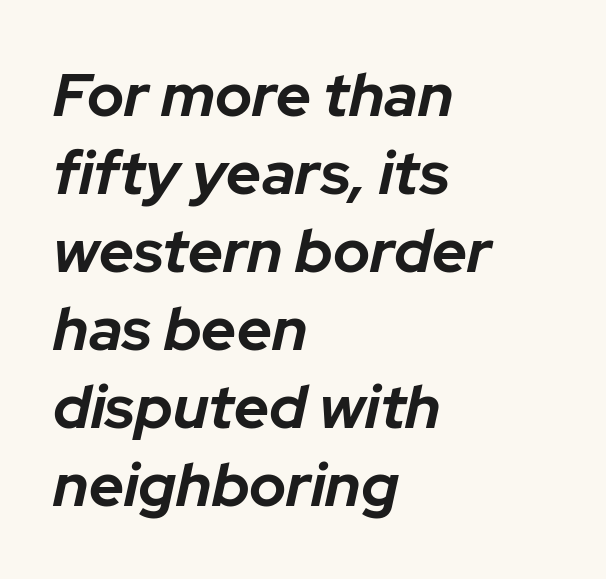
Bold? Absolutely — the strokes are thick and heavy. Inter-character spacing is left at the font's built-in metrics. The compositor pushed each line to the left boundary. Style check: oblique. The rows are spaced the way most documents space them.
